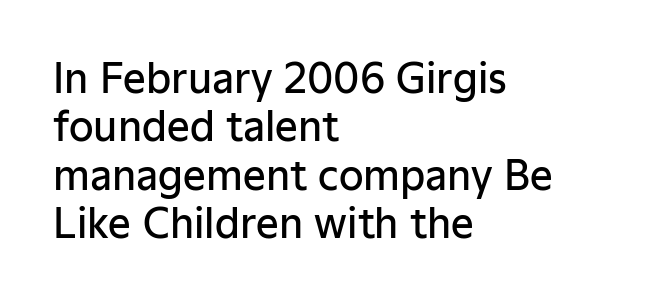
The image shows 40 px semibold sans-serif type, upright; set left-aligned, line spacing 1.21x, normal letter spacing, not underlined; low stroke contrast and a medium x-height.
